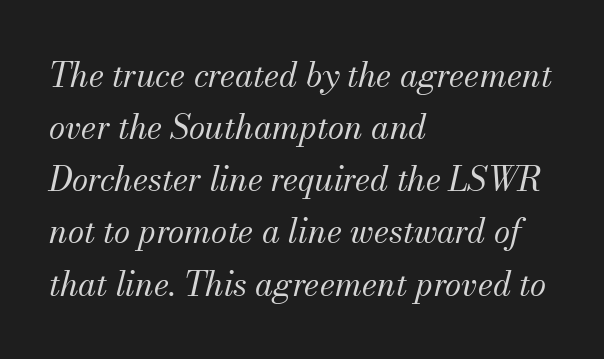
The image shows 33 px regular-weight serif type, italic (leaning right); set left-aligned, normal line spacing (1.58x), normal letter spacing, not underlined; medium stroke contrast and a small x-height.
